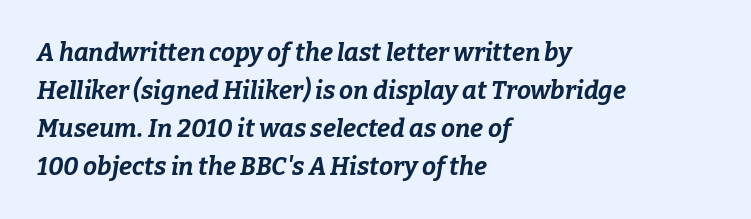
Q: Is the text bold? A: Yes.
Q: Is the text italic (slanted)? A: Yes, it leans right by about 9 degrees.
Q: Is the text underlined? A: No.
Q: How is the paragraph aligned? A: Left-aligned.
Q: Is the spacing between letters normal or unusually wide? A: Normal.
Q: Is the spacing between lines tight, normal or loose? A: Normal.
